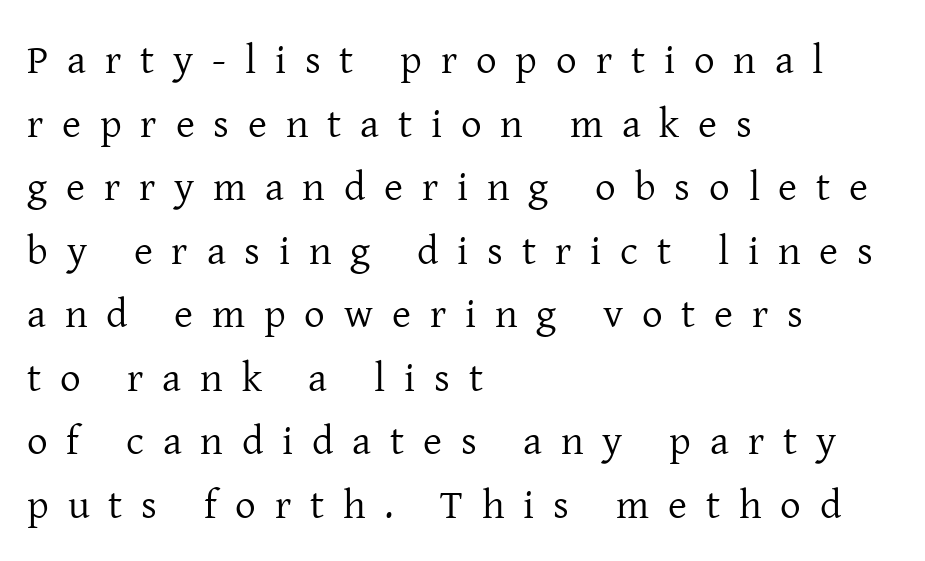
Only glyphs here, with clear space below each row. Is there much room between lines? A standard amount, neither cramped nor airy. A student would call this left alignment; a typographer would say flush left, rag right. The type is letterspaced generously, with wide tracking. Small tapered or slab feet sit at the stroke ends, so this counts as serif.
